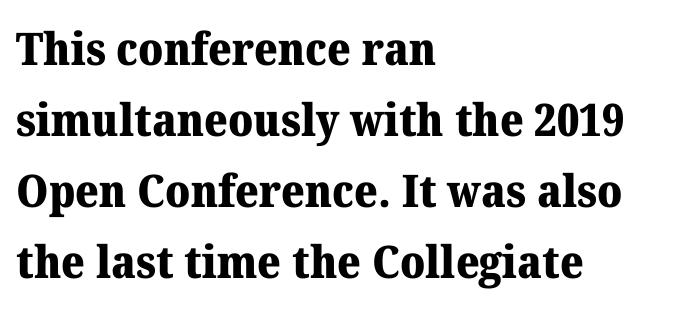
Q: Is the text bold? A: Yes.
Q: Is the text italic (slanted)? A: No, it is upright.
Q: Is the typeface a serif or a sans-serif typeface? A: Serif.
Q: Is the text underlined? A: No.
Q: How is the paragraph aligned? A: Left-aligned.
Q: Is the spacing between letters normal or unusually wide? A: Normal.
Q: Is the spacing between lines tight, normal or loose? A: Normal.
Q: Width (condensed, normal, or wide)? A: Normal.
Q: Stroke contrast? A: Medium.
Q: x-height? A: Medium.
Q: Monospaced? A: No.
